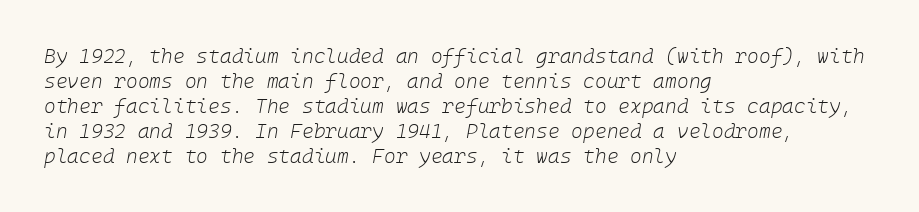
The image shows 20 px text type, italic (leaning right); set left-aligned, normal line spacing (1.25x), normal letter spacing, not underlined.
